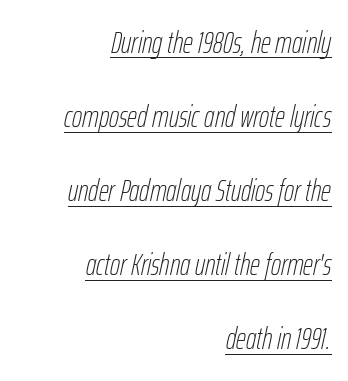
Q: Is the text bold? A: No.
Q: Is the text italic (slanted)? A: Yes, it leans right by about 12 degrees.
Q: Is the text underlined? A: Yes.
Q: How is the paragraph aligned? A: Right-aligned.
Q: Is the spacing between letters normal or unusually wide? A: Normal.
Q: Is the spacing between lines tight, normal or loose? A: Loose.
Q: Width (condensed, normal, or wide)? A: Condensed.
Q: Stroke contrast? A: Low.
Q: x-height? A: Medium.
Q: Monospaced? A: No.
